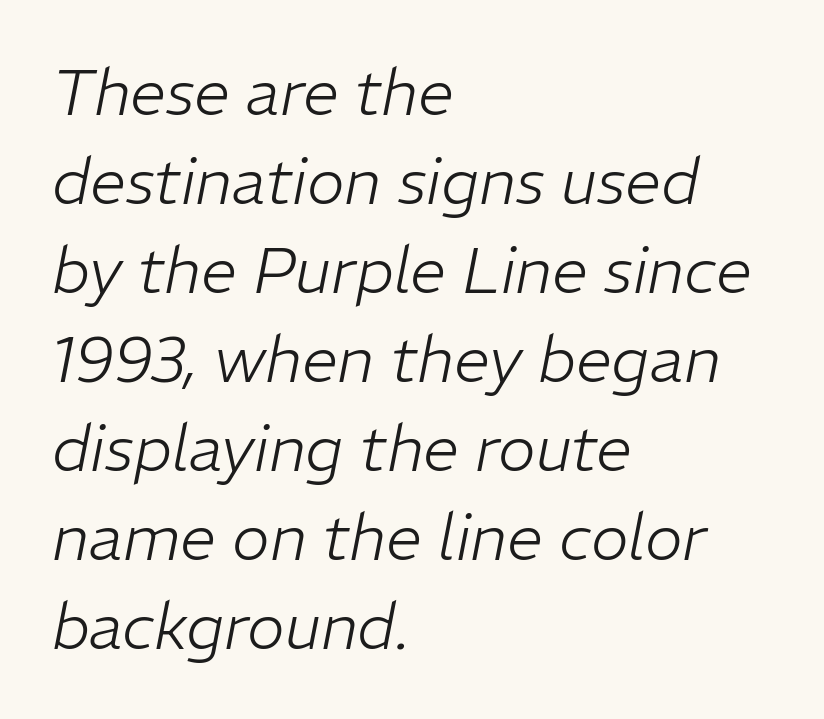
There is no visible air inserted between adjacent glyphs. Looking at the ascenders, they clearly lean. The baseline area is clear. Looks like regular typesetting: each glyph gets only the width it needs. In CSS terms this would be text-align: left.
